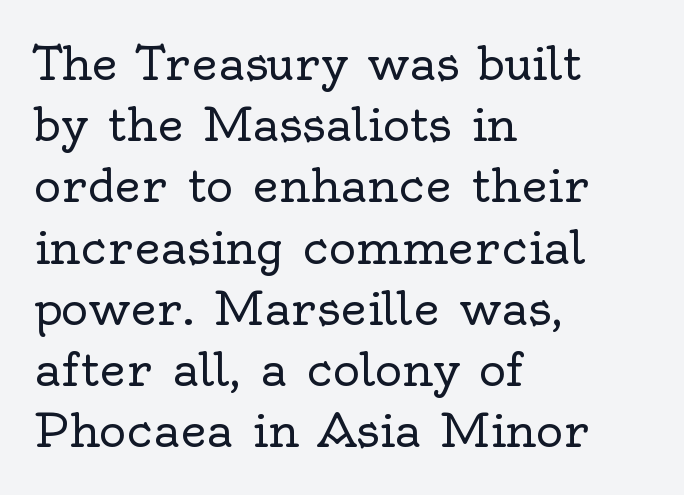
{"serif": "yes", "italic": "no", "bold": "no", "weight": "regular", "width": "normal", "x_height": "small", "monospaced": "no", "underline": "no", "align": "left", "line_spacing": "normal", "line_spacing_ratio": 1.33, "letter_spacing": "normal", "letter_spacing_em": 0.0, "glyph_px": 46}
